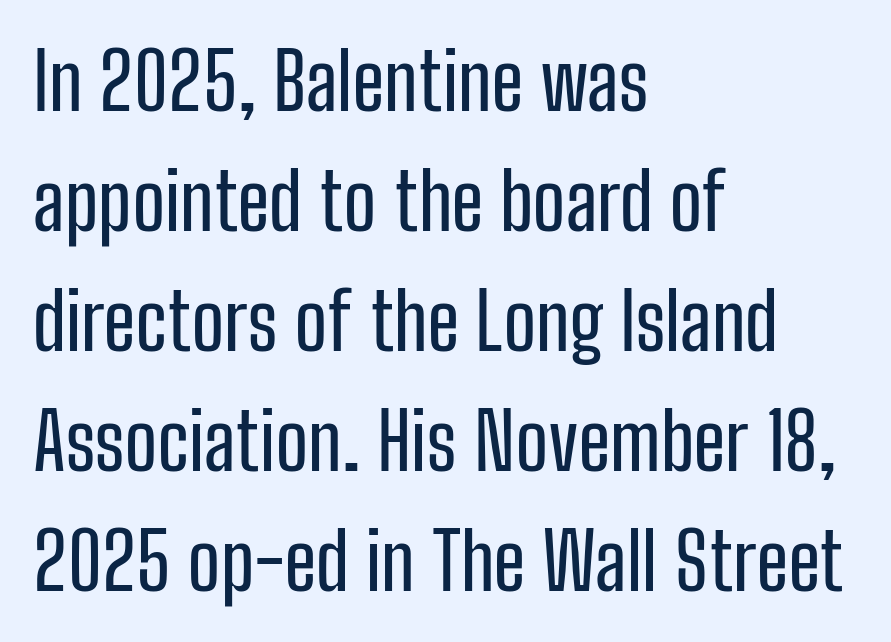
The rendering uses natural spacing where letterforms have individual widths. A typesetter would call this zero additional tracking. Italic? Not at all — the glyphs are vertical. The passage shown is not underscored anywhere. Teacher's note: observe the even left margin — that is flush-left alignment.
